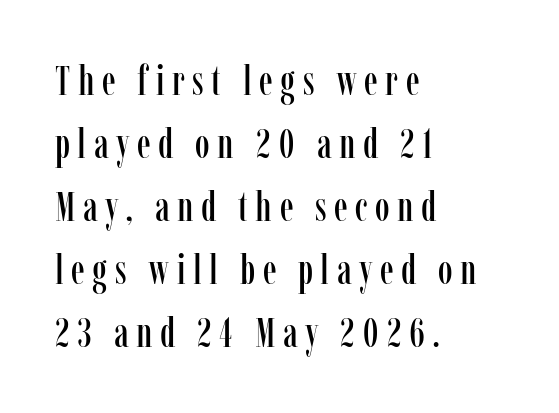
The image shows 42 px condensed serif type, upright; set left-aligned, normal line spacing (1.5x), not underlined; low stroke contrast and a medium x-height.
